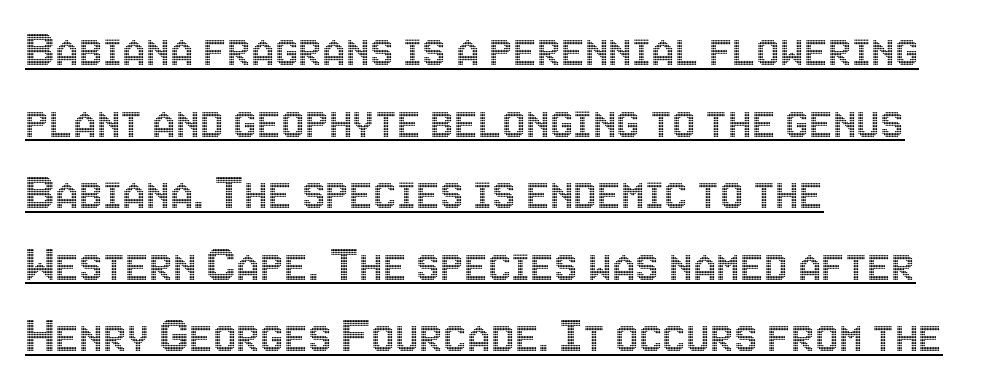
The setting favours the left margin, as ordinary paragraphs usually do. Each letter keeps its own natural width here, so spacing adapts to shape. Underlined type. The gaps between neighbouring characters are ordinary and unremarkable. In terms of leading, this rendering sits right in the middle. Characters remain perfectly vertical along every line.
